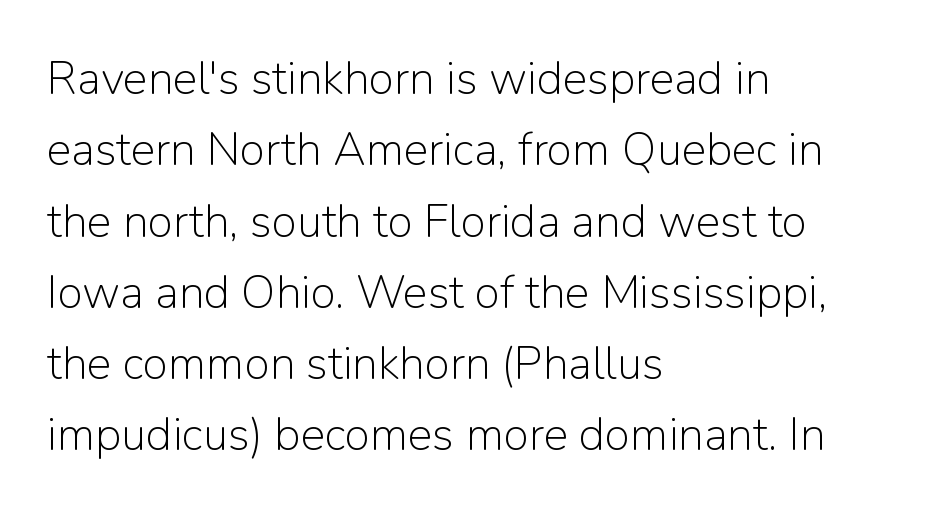
{"serif": "no", "italic": "no", "bold": "no", "weight": "light", "width": "normal", "stroke_contrast": "low", "x_height": "medium", "monospaced": "no", "underline": "no", "align": "left", "line_spacing": "normal", "line_spacing_ratio": 1.55, "letter_spacing": "normal", "letter_spacing_em": 0.0, "glyph_px": 46}
